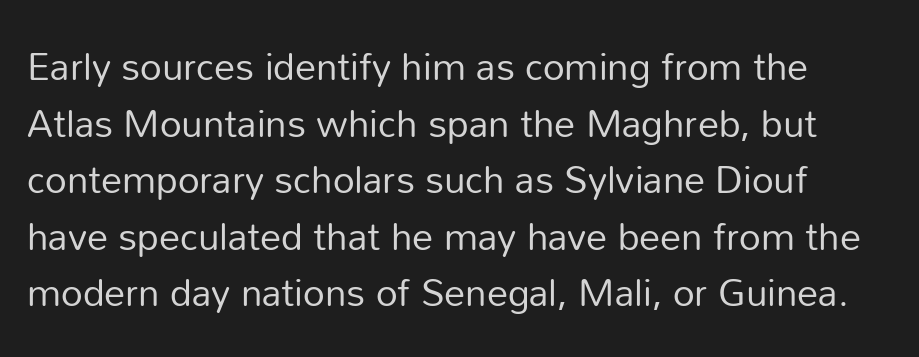
{"serif": "no", "italic": "no", "bold": "no", "weight": "regular", "width": "normal", "stroke_contrast": "low", "x_height": "medium", "monospaced": "no", "underline": "no", "line_spacing": "normal", "line_spacing_ratio": 1.49, "letter_spacing": "normal", "letter_spacing_em": 0.0, "glyph_px": 38}
